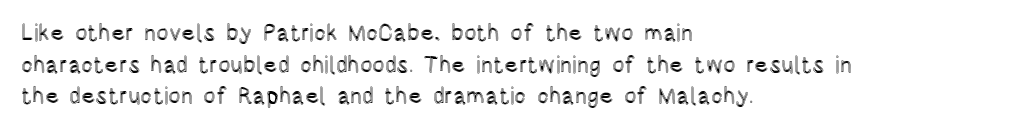
{"italic": "no", "underline": "no", "align": "left", "line_spacing": "normal", "line_spacing_ratio": 1.38, "letter_spacing": "normal", "letter_spacing_em": 0.0, "glyph_px": 23}
